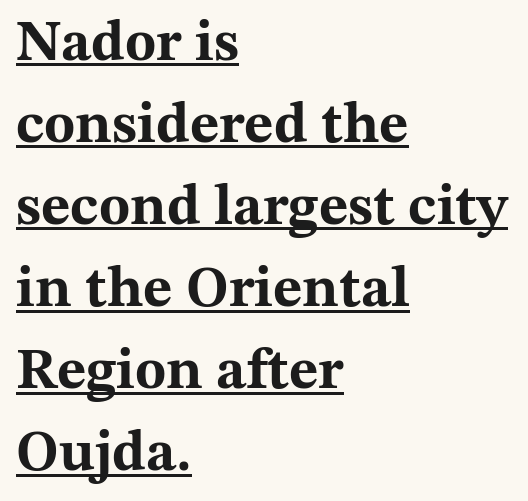
Q: Is the text bold? A: Yes.
Q: Is the text italic (slanted)? A: No, it is upright.
Q: Is the typeface a serif or a sans-serif typeface? A: Serif.
Q: Is the text underlined? A: Yes.
Q: How is the paragraph aligned? A: Left-aligned.
Q: Is the spacing between letters normal or unusually wide? A: Normal.
Q: Is the spacing between lines tight, normal or loose? A: Normal.
Q: Width (condensed, normal, or wide)? A: Wide.
Q: Stroke contrast? A: Medium.
Q: x-height? A: Medium.
Q: Monospaced? A: No.
